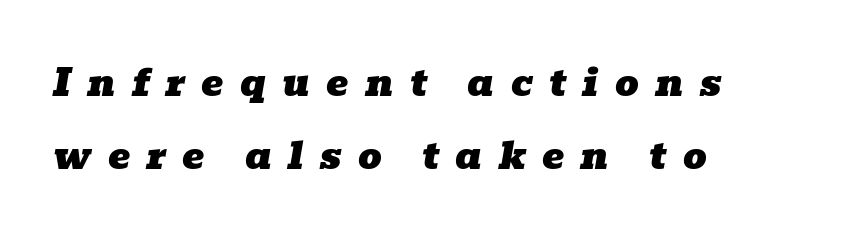
Q: Is the text italic (slanted)? A: Yes, it leans right by about 10 degrees.
Q: Is the typeface a serif or a sans-serif typeface? A: Serif.
Q: Is the text underlined? A: No.
Q: How is the paragraph aligned? A: Left-aligned.
Q: Is the spacing between letters normal or unusually wide? A: Unusually wide.
Q: Is the spacing between lines tight, normal or loose? A: Loose.
Q: Width (condensed, normal, or wide)? A: Wide.
Q: Stroke contrast? A: Low.
Q: x-height? A: Medium.
Q: Monospaced? A: No.
